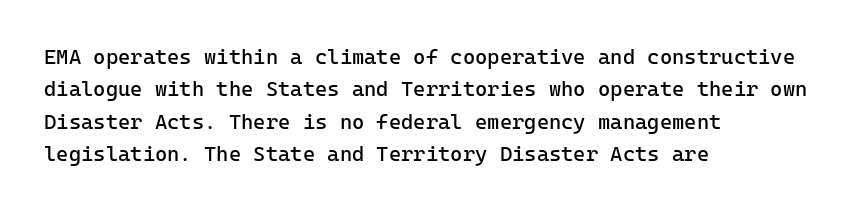
The image shows 21 px text type, upright; set left-aligned, normal line spacing (1.54x), normal letter spacing, not underlined.
